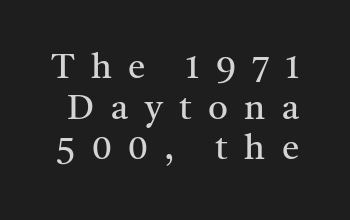
Descenders are the only things crossing below the line. Varying glyph widths throughout — classic text-font behaviour. The strokes are not fattened; the text isn't bold. In terms of posture, this sample is upright.
